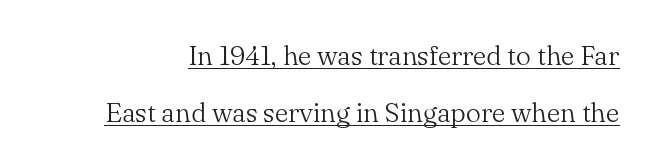
Ascenders rise straight up at ninety degrees. Each line of the rendering has a horizontal stroke beneath the glyphs. In terms of leading, this rendering errs on the spacious side. Stems and bowls with no extra thickness — not bold. Glyph-to-glyph distance matches everyday printed text.
